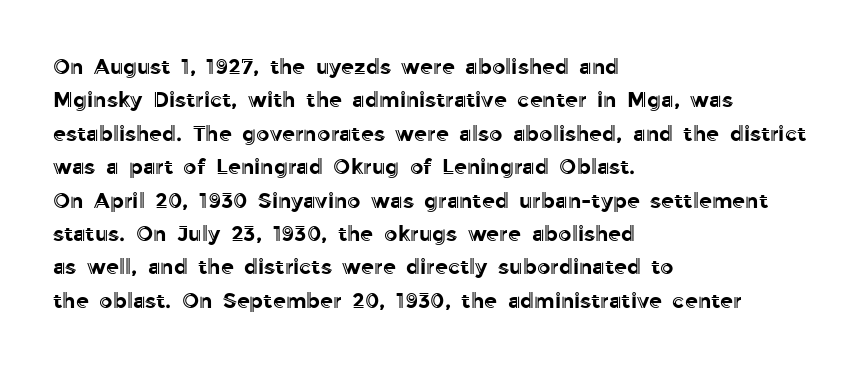
Nobody drew a line under any word here. A student would call this left alignment; a typographer would say flush left, rag right. Rendered with straight, roman letterforms. In terms of leading, this rendering sits right in the middle. Characters follow at the spacing the type designer built in.
